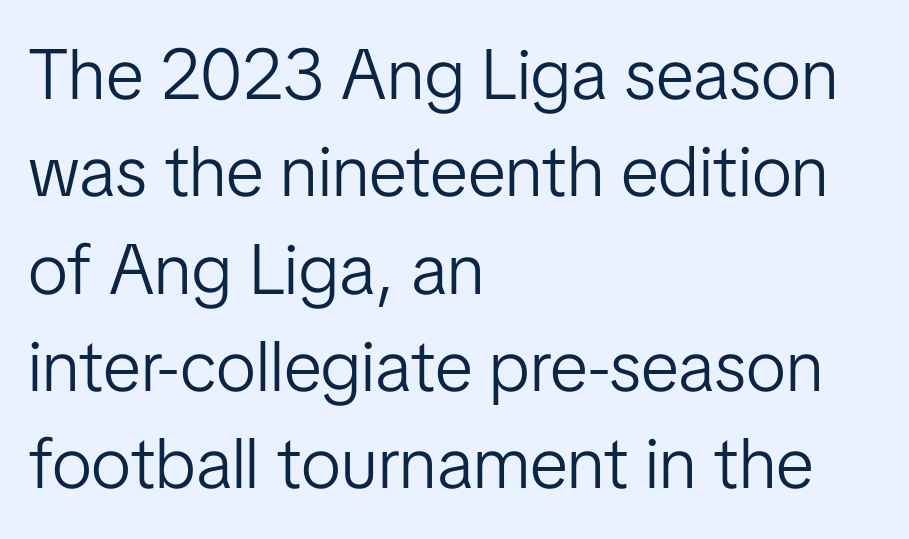
Bare-footed words on every line. The block of text has a typical density, with ordinary space between rows. This sample has the flowing, uneven cadence of proportional lettering. Nothing unusual about the tracking: characters are spaced as the font intends.
